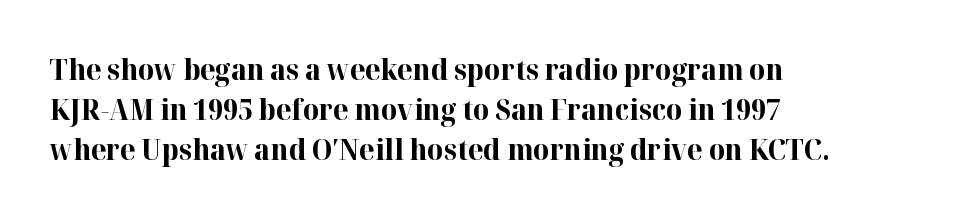
{"serif": "yes", "italic": "no", "bold": "yes", "weight": "bold", "width": "normal", "stroke_contrast": "high", "x_height": "medium", "monospaced": "no", "underline": "no", "align": "left", "line_spacing": "normal", "line_spacing_ratio": 1.43, "letter_spacing": "normal", "letter_spacing_em": 0.0, "glyph_px": 28}
